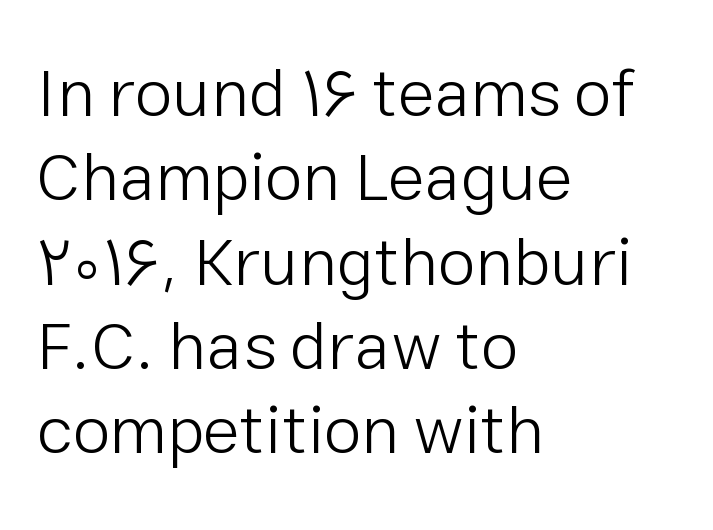
{"serif": "no", "italic": "no", "bold": "no", "weight": "light", "width": "normal", "stroke_contrast": "low", "x_height": "medium", "monospaced": "no", "underline": "no", "align": "left", "line_spacing_ratio": 1.24, "letter_spacing": "normal", "letter_spacing_em": 0.0, "glyph_px": 68}
